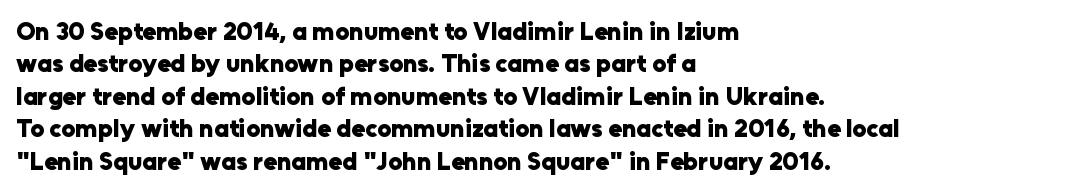
The image shows 25 px bold type, upright; set left-aligned, normal line spacing (1.3x), normal letter spacing, not underlined.
